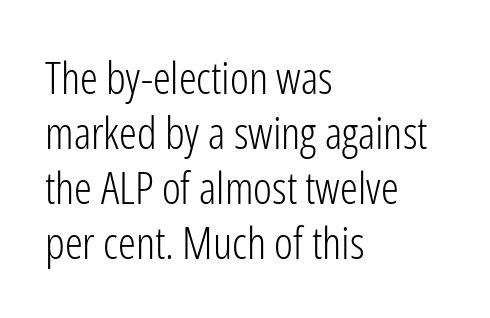
{"serif": "no", "italic": "no", "bold": "no", "weight": "light", "width": "condensed", "stroke_contrast": "low", "x_height": "medium", "monospaced": "no", "underline": "no", "align": "left", "line_spacing_ratio": 1.22, "letter_spacing": "normal", "letter_spacing_em": 0.0, "glyph_px": 45}
